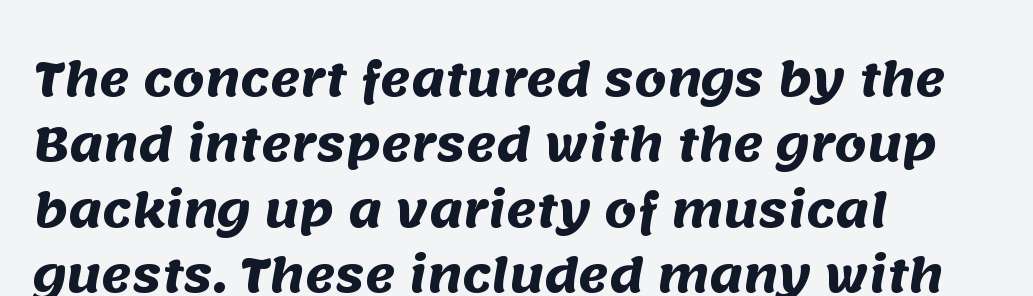
The image shows 46 px heavy sans-serif type; set left-aligned, normal line spacing (1.42x), normal letter spacing, not underlined; medium stroke contrast and a large x-height.
